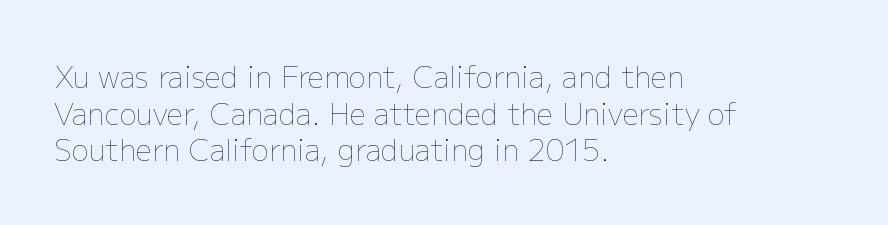
Decoration check: the copy has no underline. Character widths vary here, with narrow letters taking less room than wide ones. Stems here are at most as thick as an everyday book face. Words appear dense and cohesive because spacing is normal. The typography opts for an upright posture over an oblique one.
